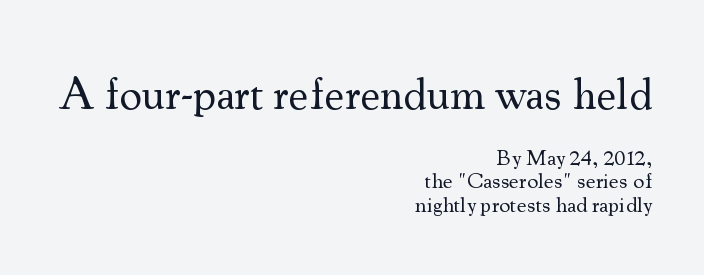
Q: Is the text bold? A: No.
Q: Is the text italic (slanted)? A: No, it is upright.
Q: Is the typeface a serif or a sans-serif typeface? A: Serif.
Q: Is the text underlined? A: No.
Q: How is the paragraph aligned? A: Right-aligned.
Q: Is the spacing between letters normal or unusually wide? A: Normal.
Q: Is the spacing between lines tight, normal or loose? A: Tight.
Q: Which block of text is set in a larger size, the first (top) or the second (bottom)? A: The first (top) one.
Q: Width (condensed, normal, or wide)? A: Normal.
Q: Stroke contrast? A: Medium.
Q: x-height? A: Small.
Q: Monospaced? A: No.
